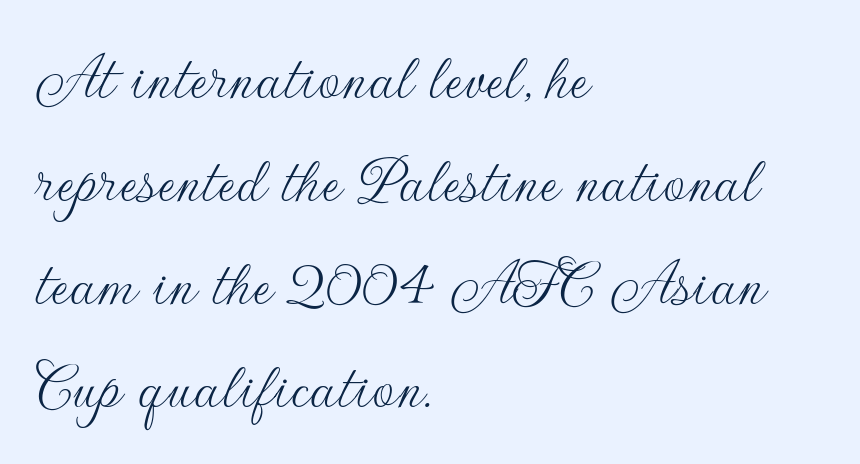
{"serif": "no", "bold": "no", "weight": "thin", "width": "normal", "stroke_contrast": "low", "x_height": "small", "monospaced": "no", "underline": "no", "align": "left", "line_spacing": "normal", "line_spacing_ratio": 1.47, "letter_spacing": "normal", "letter_spacing_em": 0.0, "glyph_px": 70}
